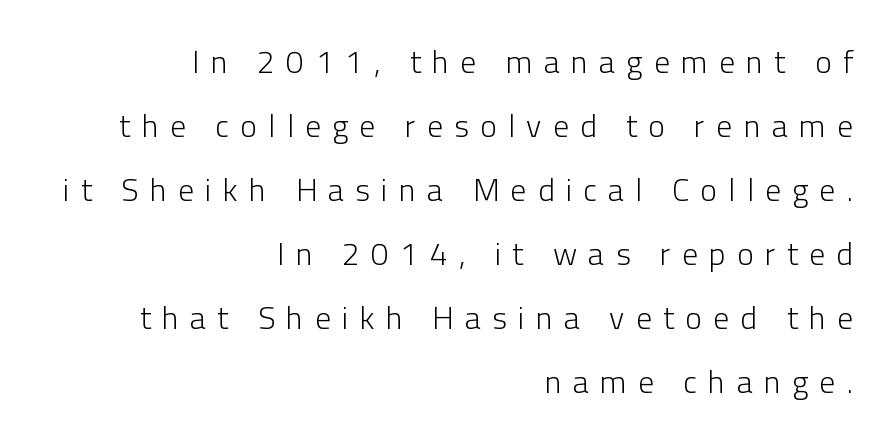
Q: Is the text bold? A: No.
Q: Is the text italic (slanted)? A: No, it is upright.
Q: Is the typeface a serif or a sans-serif typeface? A: Sans-serif.
Q: Is the text underlined? A: No.
Q: How is the paragraph aligned? A: Right-aligned.
Q: Is the spacing between letters normal or unusually wide? A: Unusually wide.
Q: Is the spacing between lines tight, normal or loose? A: Loose.
Q: Width (condensed, normal, or wide)? A: Normal.
Q: Stroke contrast? A: Low.
Q: x-height? A: Medium.
Q: Monospaced? A: No.
